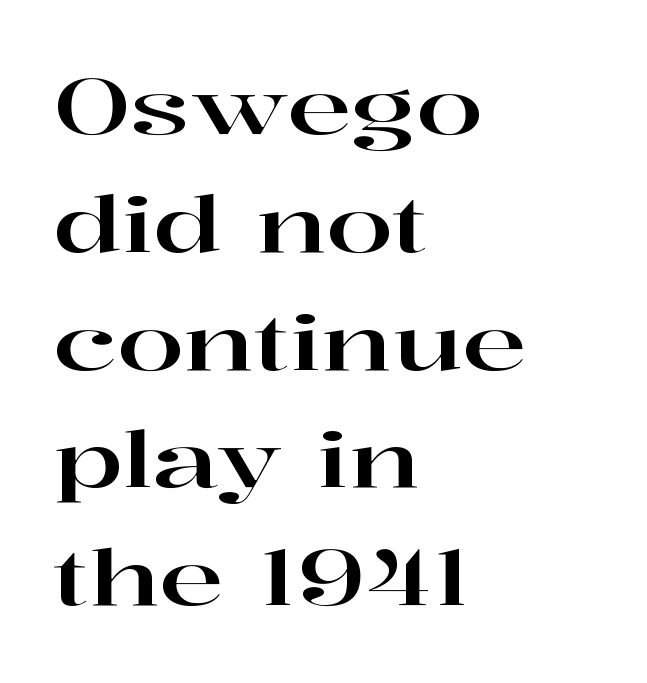
The image shows 77 px wide serif type, upright; set left-aligned, normal line spacing (1.53x), normal letter spacing, not underlined; high stroke contrast and a medium x-height.
